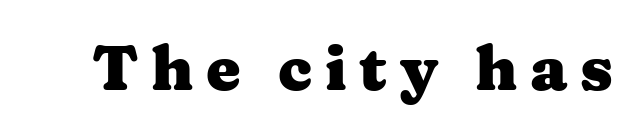
{"serif": "yes", "italic": "no", "bold": "yes", "weight": "heavy", "width": "wide", "stroke_contrast": "medium", "x_height": "medium", "monospaced": "no", "underline": "no", "letter_spacing": "wide", "letter_spacing_em": 0.2, "glyph_px": 62}
